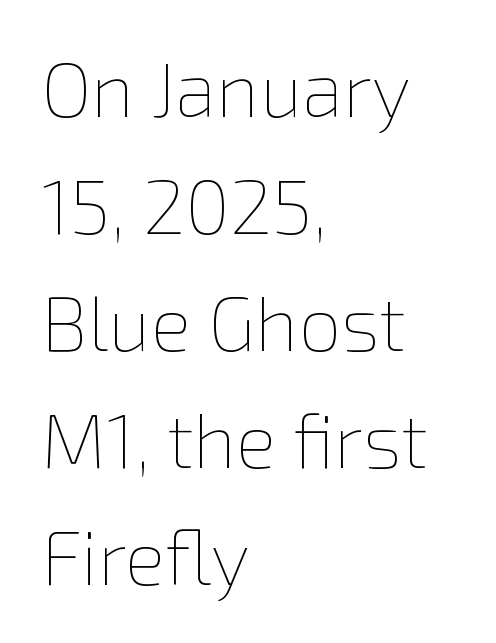
{"italic": "no", "bold": "no", "weight": "thin", "width": "normal", "stroke_contrast": "low", "x_height": "medium", "monospaced": "no", "underline": "no", "align": "left", "line_spacing": "normal", "line_spacing_ratio": 1.54, "letter_spacing": "normal", "letter_spacing_em": 0.0, "glyph_px": 76}
